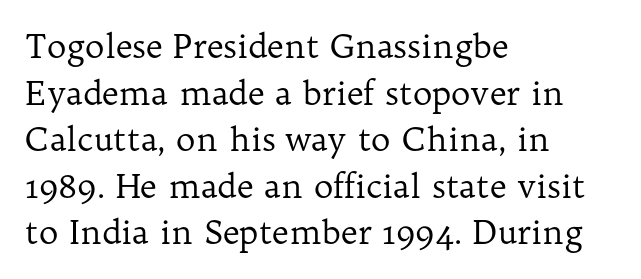
{"serif": "yes", "italic": "no", "bold": "no", "weight": "regular", "width": "normal", "stroke_contrast": "low", "x_height": "medium", "monospaced": "no", "underline": "no", "align": "left", "line_spacing": "normal", "line_spacing_ratio": 1.41, "letter_spacing": "normal", "letter_spacing_em": 0.0, "glyph_px": 33}
